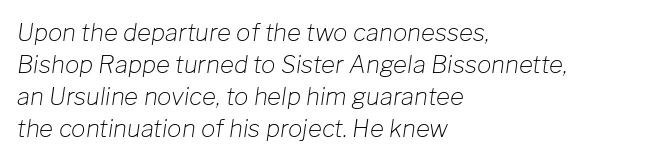
Look at the tracking — it's just the regular setting, nothing added. If you drew a ruler down the left edge, every line would touch it. Is there much room between lines? A standard amount, neither cramped nor airy. A clean baseline with only descenders dipping below it. The lettering tilts uniformly, giving the passage an italic look. Heaviness? Minimal to ordinary, like unemphasized prose.
